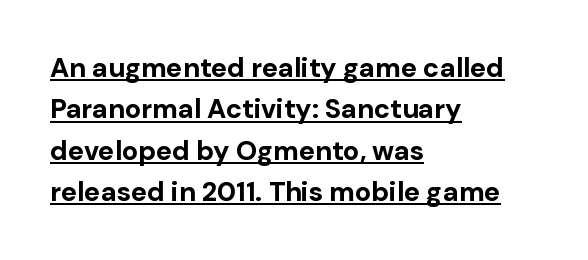
The strokes are fattened all the way to bold. Check the space under the baseline: a stroke is drawn there. Typeset ragged right — the left edge is the straight one. Nobody touched the tracking dial on this one.
